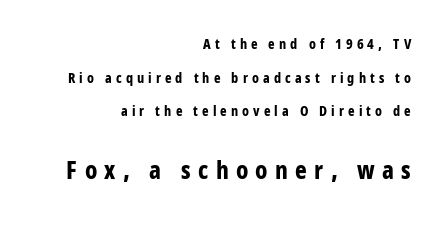
The image shows 25 px bold type, upright; set right-aligned, loose line spacing (2.41x), unusually wide letter spacing (+0.29 em), not underlined; the second (bottom) block is 1.79x larger.
